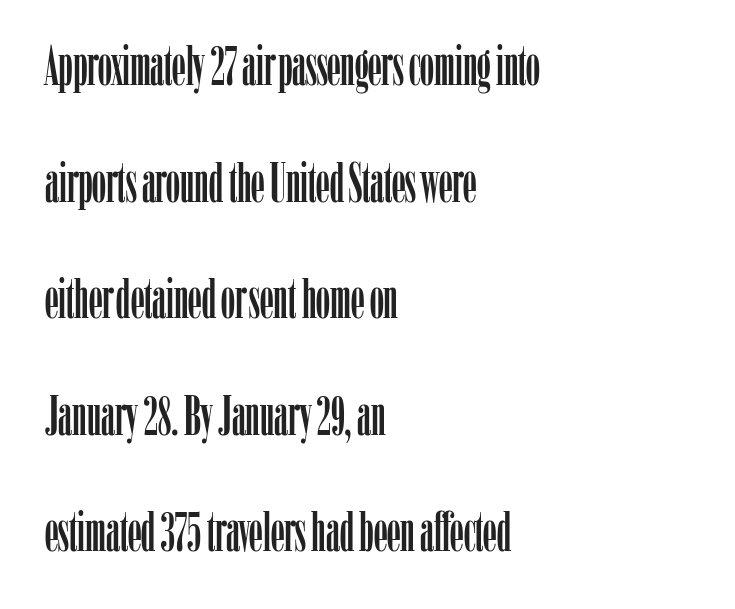
The image shows 55 px condensed serif type, upright; set left-aligned, loose line spacing (2.12x), normal letter spacing, not underlined; low stroke contrast and a medium x-height.
